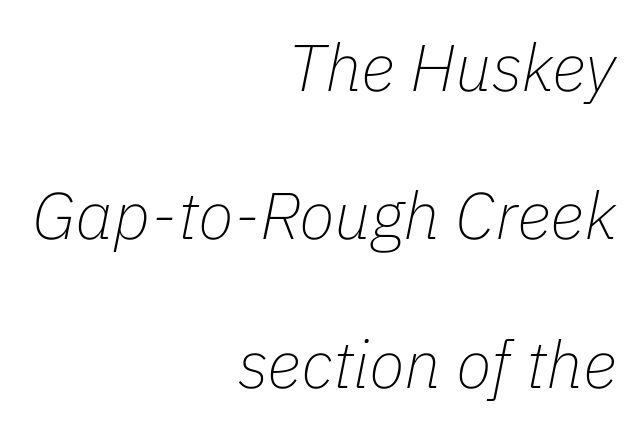
You could fit nearly another row in the gap between these rows. The specimen reads as italic at a glance. These lines are rendered in a variable-pitch font. The foot of each line stays bare and open. The passage shown is not bold in any degree. Horizontal alignment here is rightward, an uncommon choice for prose.
